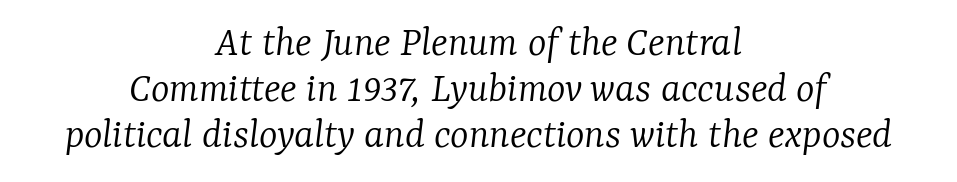
Q: Is the text bold? A: No.
Q: Is the text italic (slanted)? A: Yes, it leans right by about 7 degrees.
Q: Is the typeface a serif or a sans-serif typeface? A: Serif.
Q: Is the text underlined? A: No.
Q: How is the paragraph aligned? A: Centered.
Q: Is the spacing between letters normal or unusually wide? A: Normal.
Q: Is the spacing between lines tight, normal or loose? A: Tight.
Q: Width (condensed, normal, or wide)? A: Normal.
Q: Stroke contrast? A: Low.
Q: x-height? A: Medium.
Q: Monospaced? A: No.
